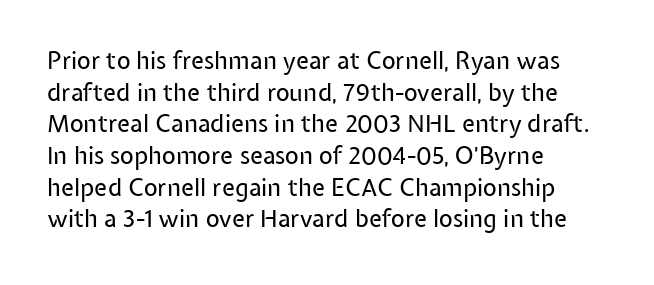
Leftover space on each line is placed entirely after the last word. The typesetting does not lean heavy: it is not bold. Honestly, the letter spacing is just normal — you wouldn't notice it. Underline: absent. If you drew a line through each stem, it would be perfectly vertical.
